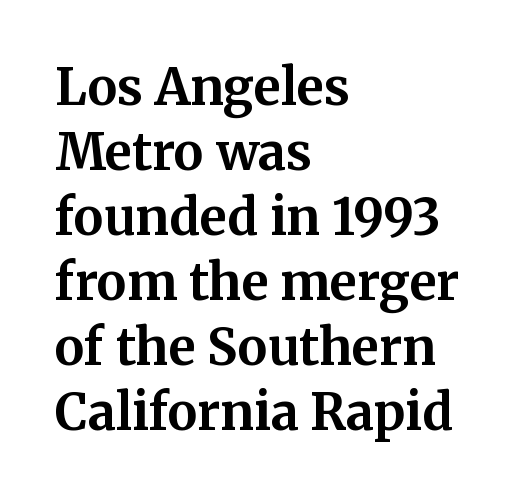
The image shows 50 px bold serif type, upright; set left-aligned, normal line spacing (1.3x), normal letter spacing, not underlined; medium stroke contrast and a medium x-height.
